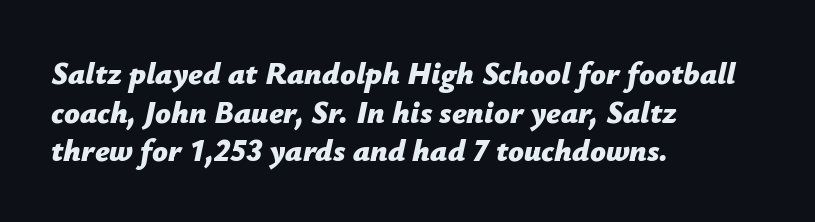
Q: Is the text bold? A: Yes.
Q: Is the text italic (slanted)? A: Yes, it leans right by about 12 degrees.
Q: Is the text underlined? A: No.
Q: How is the paragraph aligned? A: Left-aligned.
Q: Is the spacing between letters normal or unusually wide? A: Normal.
Q: Is the spacing between lines tight, normal or loose? A: Normal.
Q: Width (condensed, normal, or wide)? A: Normal.
Q: Stroke contrast? A: Low.
Q: x-height? A: Medium.
Q: Monospaced? A: No.
